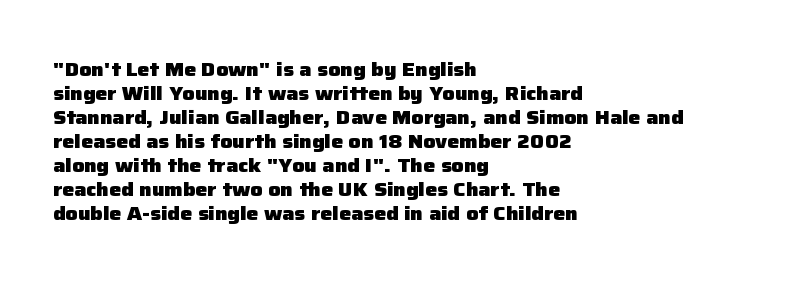
{"italic": "no", "bold": "yes", "underline": "no", "align": "left", "line_spacing_ratio": 1.2, "letter_spacing": "normal", "letter_spacing_em": 0.0, "glyph_px": 20}
